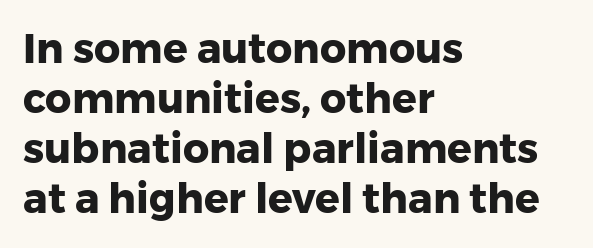
Q: Is the text bold? A: Yes.
Q: Is the text italic (slanted)? A: No, it is upright.
Q: Is the typeface a serif or a sans-serif typeface? A: Sans-serif.
Q: Is the text underlined? A: No.
Q: How is the paragraph aligned? A: Left-aligned.
Q: Is the spacing between letters normal or unusually wide? A: Normal.
Q: Width (condensed, normal, or wide)? A: Normal.
Q: Stroke contrast? A: Low.
Q: x-height? A: Medium.
Q: Monospaced? A: No.
